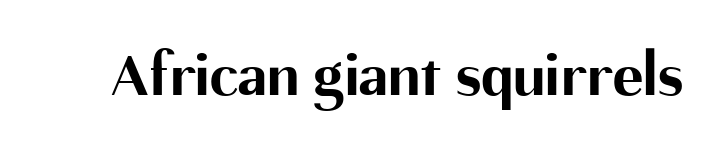
Q: Is the text bold? A: Yes.
Q: Is the text italic (slanted)? A: No, it is upright.
Q: Is the typeface a serif or a sans-serif typeface? A: Sans-serif.
Q: Is the text underlined? A: No.
Q: Is the spacing between letters normal or unusually wide? A: Normal.
Q: Width (condensed, normal, or wide)? A: Normal.
Q: Stroke contrast? A: Medium.
Q: x-height? A: Medium.
Q: Monospaced? A: No.
